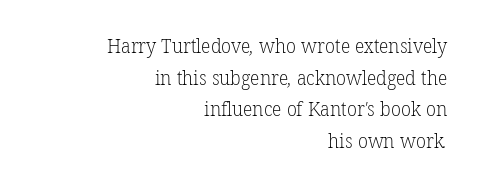
Typeset ragged left — the right edge is the straight one. The leading is moderate, giving the passage an even texture. Anything drawn beneath the words? Only blank space. Weight class: somewhere from thin through regular. In terms of letterspacing, this is plain default setting.
